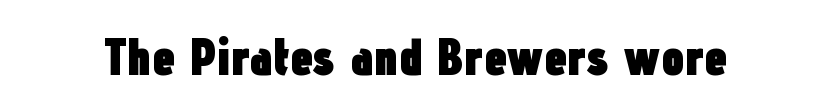
Q: Is the text bold? A: Yes.
Q: Is the text italic (slanted)? A: No, it is upright.
Q: Is the typeface a serif or a sans-serif typeface? A: Sans-serif.
Q: Is the text underlined? A: No.
Q: Is the spacing between letters normal or unusually wide? A: Normal.
Q: Width (condensed, normal, or wide)? A: Condensed.
Q: Stroke contrast? A: Low.
Q: x-height? A: Medium.
Q: Monospaced? A: No.
